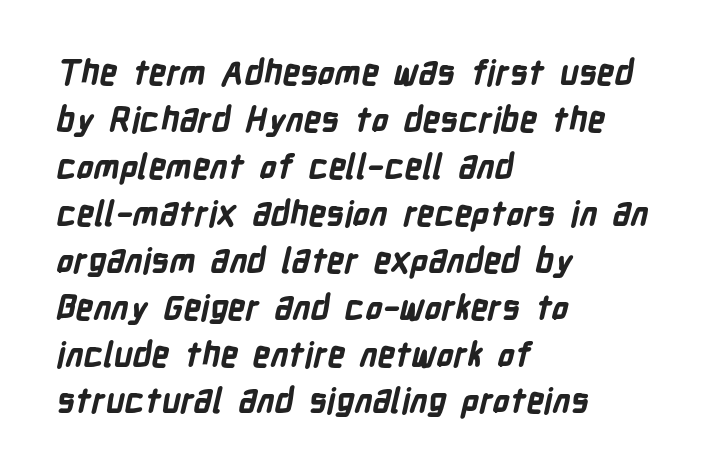
The image shows 34 px bold, condensed sans-serif type; set left-aligned, normal line spacing (1.38x), normal letter spacing, not underlined; low stroke contrast and a medium x-height.
